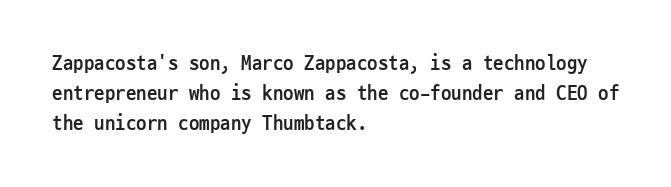
Q: Is the text bold? A: Yes.
Q: Is the text italic (slanted)? A: No, it is upright.
Q: Is the text underlined? A: No.
Q: How is the paragraph aligned? A: Left-aligned.
Q: Is the spacing between letters normal or unusually wide? A: Normal.
Q: Is the spacing between lines tight, normal or loose? A: Normal.
